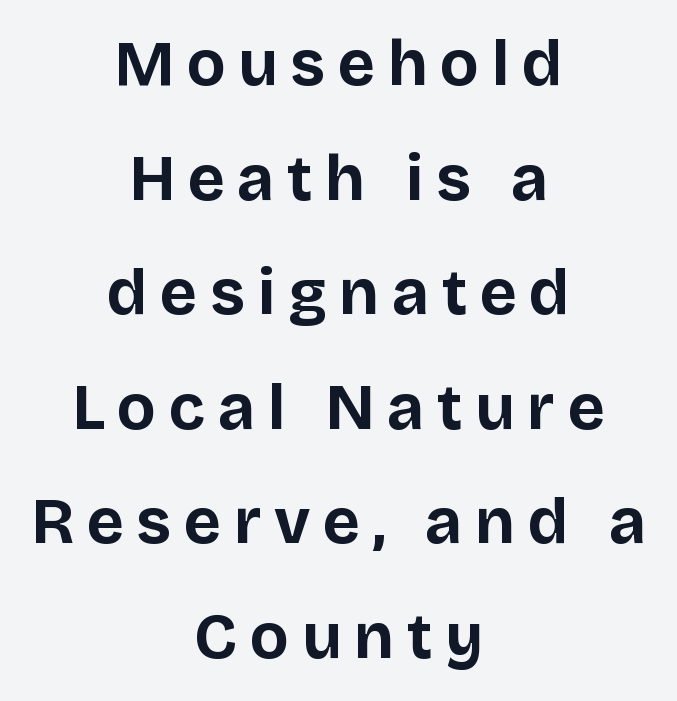
The image shows 64 px bold sans-serif type, upright; set centered, line spacing 1.79x, unusually wide letter spacing (+0.2 em), not underlined; low stroke contrast and a large x-height.
